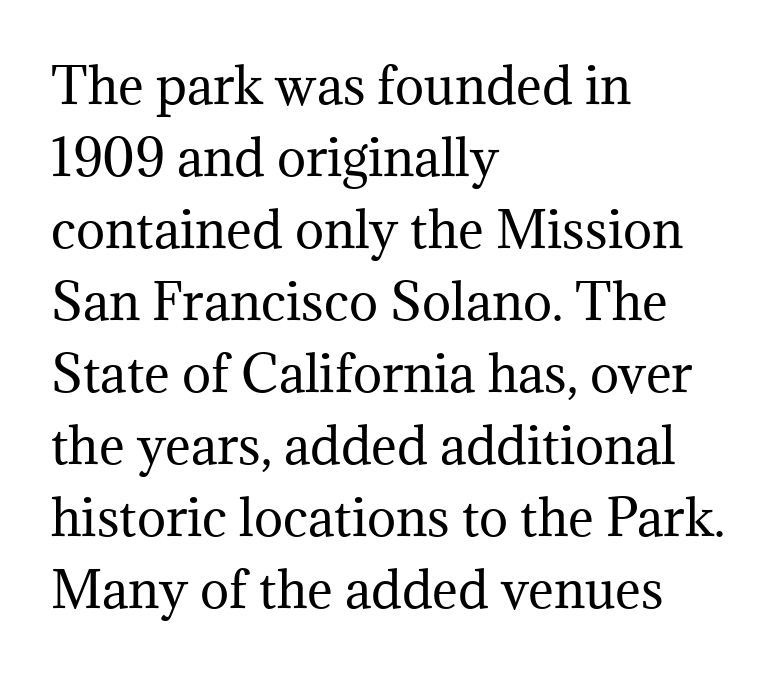
Q: Is the text bold? A: No.
Q: Is the text italic (slanted)? A: No, it is upright.
Q: Is the typeface a serif or a sans-serif typeface? A: Serif.
Q: Is the text underlined? A: No.
Q: How is the paragraph aligned? A: Left-aligned.
Q: Is the spacing between letters normal or unusually wide? A: Normal.
Q: Is the spacing between lines tight, normal or loose? A: Normal.
Q: Width (condensed, normal, or wide)? A: Normal.
Q: Stroke contrast? A: Medium.
Q: x-height? A: Medium.
Q: Monospaced? A: No.
